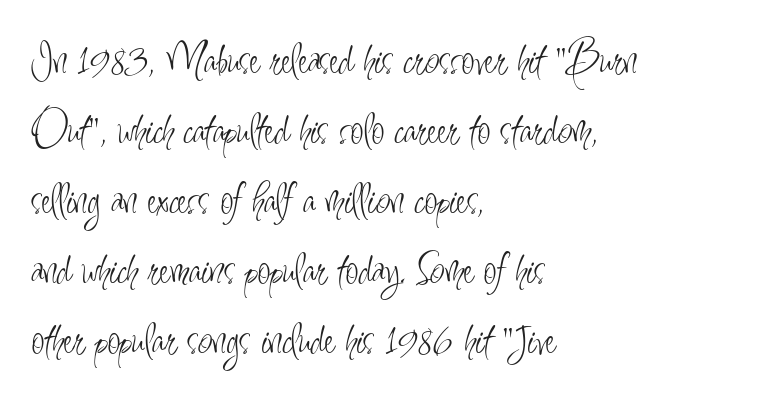
The lines in this sample share a left origin and differ only in where they stop. Successive baselines arrive at the customary interval. Characters follow at the spacing the type designer built in. The font family rendered here belongs to the sans-serif group. Heaviness? Minimal to ordinary, like unemphasized prose.
